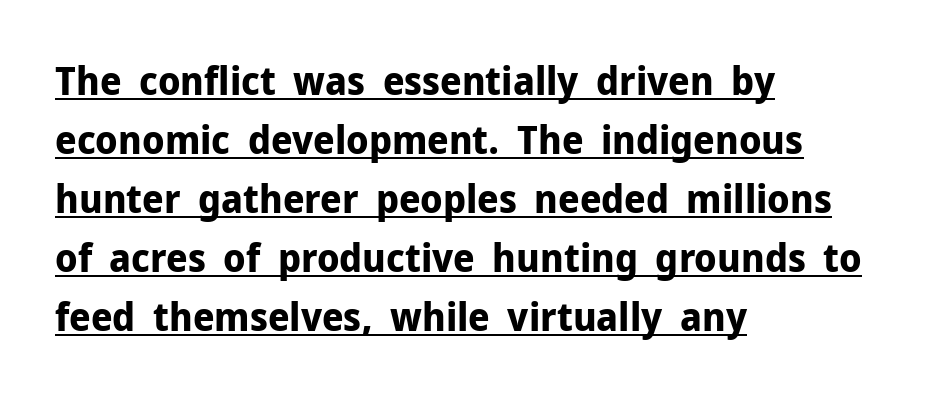
{"serif": "no", "italic": "no", "bold": "yes", "weight": "bold", "width": "normal", "stroke_contrast": "low", "x_height": "medium", "monospaced": "no", "underline": "yes", "align": "left", "line_spacing": "normal", "line_spacing_ratio": 1.51, "letter_spacing": "normal", "letter_spacing_em": 0.0, "glyph_px": 39}
